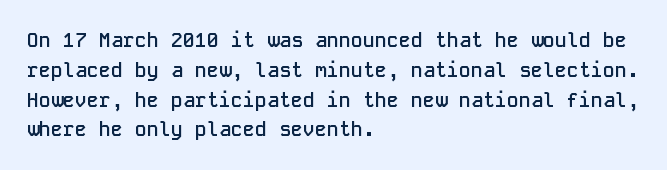
{"italic": "no", "bold": "semi", "underline": "no", "align": "left", "line_spacing": "normal", "line_spacing_ratio": 1.49, "letter_spacing": "normal", "letter_spacing_em": 0.0, "glyph_px": 20}
